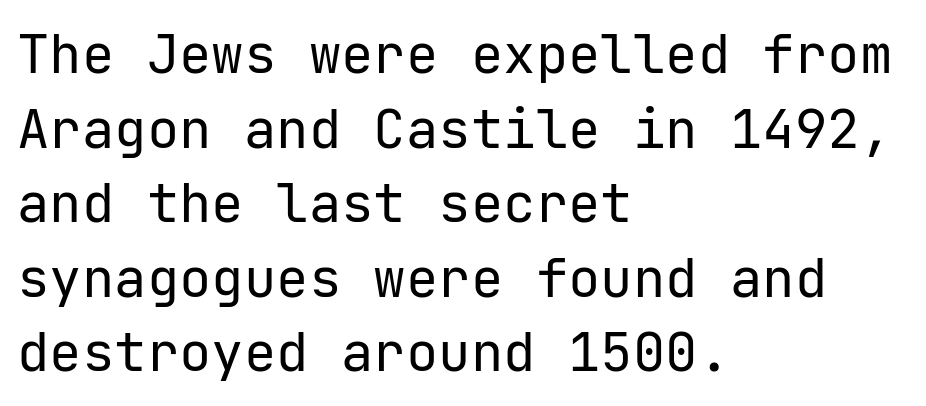
The image shows 54 px regular-weight sans-serif type, upright; set left-aligned, normal line spacing (1.38x), normal letter spacing, not underlined; low stroke contrast and a medium x-height.
